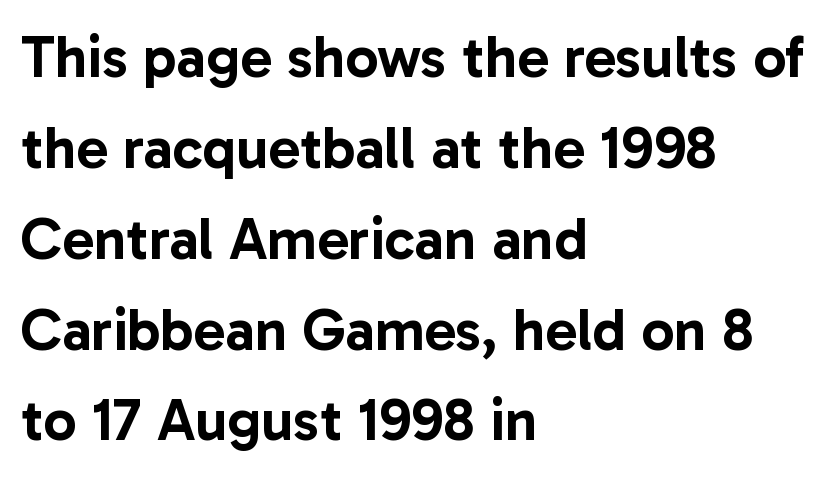
{"serif": "no", "italic": "no", "width": "normal", "stroke_contrast": "low", "x_height": "medium", "monospaced": "no", "underline": "no", "align": "left", "line_spacing": "normal", "line_spacing_ratio": 1.54, "letter_spacing": "normal", "letter_spacing_em": 0.0, "glyph_px": 59}
